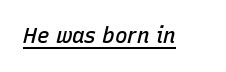
{"italic": "yes", "lean": "right", "slant_degrees": 15, "bold": "semi", "underline": "yes", "letter_spacing": "normal", "letter_spacing_em": 0.0, "glyph_px": 21}
